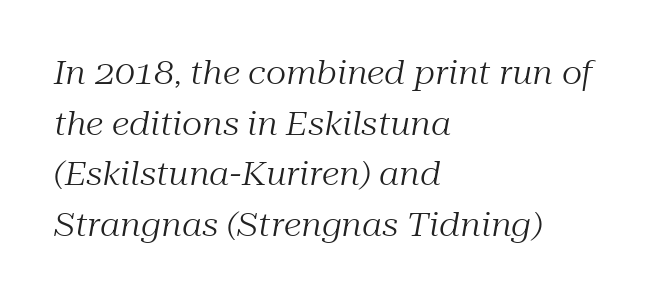
Think of a printed novel: that variable character pitch is what you see here. If you drew a ruler down the left edge, every line would touch it. Is the letter spacing exaggerated? No — it looks like the ordinary default. Stem width sits at or under what a default text font uses.
